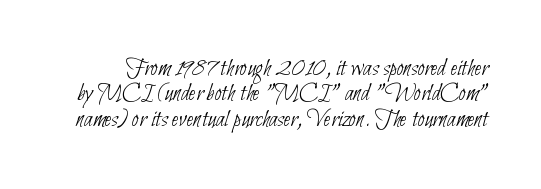
Q: Is the text bold? A: No.
Q: Is the text underlined? A: No.
Q: Is the spacing between letters normal or unusually wide? A: Normal.
Q: Is the spacing between lines tight, normal or loose? A: Tight.
